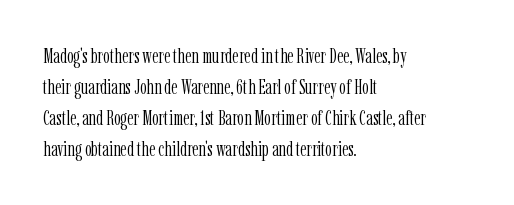
The image shows 21 px text type, upright; set left-aligned, normal line spacing (1.47x), normal letter spacing, not underlined.
